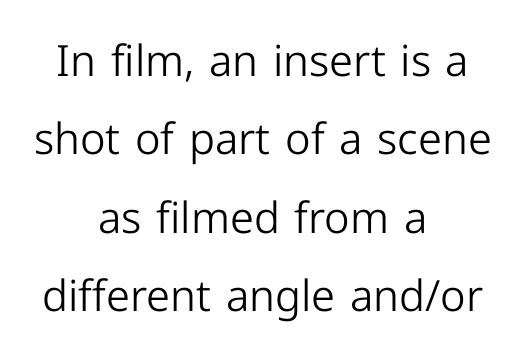
The image shows 43 px light sans-serif type, upright; set centered, line spacing 1.82x, normal letter spacing, not underlined; low stroke contrast and a medium x-height.
